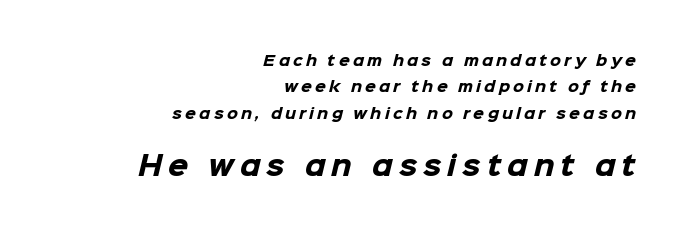
Q: Is the text bold? A: Yes.
Q: Is the text underlined? A: No.
Q: How is the paragraph aligned? A: Right-aligned.
Q: Is the spacing between letters normal or unusually wide? A: Unusually wide.
Q: Which block of text is set in a larger size, the first (top) or the second (bottom)? A: The second (bottom) one.
